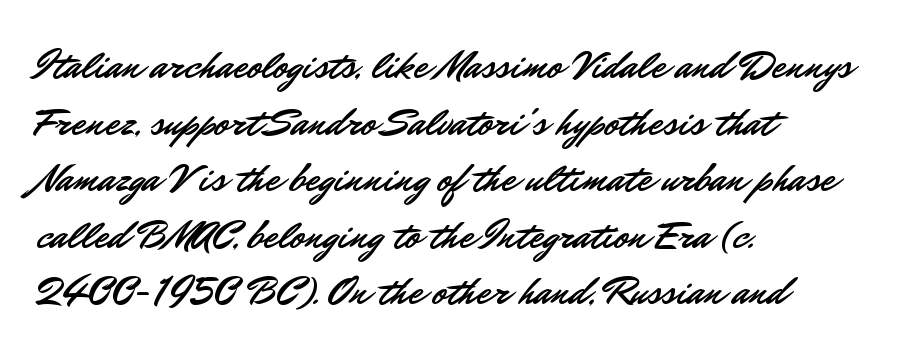
Q: Is the text italic (slanted)? A: Yes.
Q: Is the typeface a serif or a sans-serif typeface? A: Sans-serif.
Q: Is the text underlined? A: No.
Q: How is the paragraph aligned? A: Left-aligned.
Q: Is the spacing between letters normal or unusually wide? A: Normal.
Q: Is the spacing between lines tight, normal or loose? A: Normal.
Q: Width (condensed, normal, or wide)? A: Normal.
Q: Stroke contrast? A: Low.
Q: x-height? A: Small.
Q: Monospaced? A: No.
